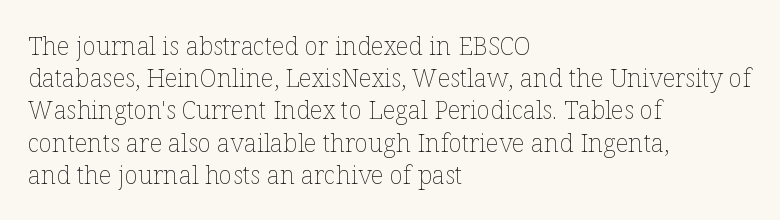
Q: Is the text bold? A: No.
Q: Is the text italic (slanted)? A: No, it is upright.
Q: Is the text underlined? A: No.
Q: How is the paragraph aligned? A: Left-aligned.
Q: Is the spacing between letters normal or unusually wide? A: Normal.
Q: Is the spacing between lines tight, normal or loose? A: Normal.
